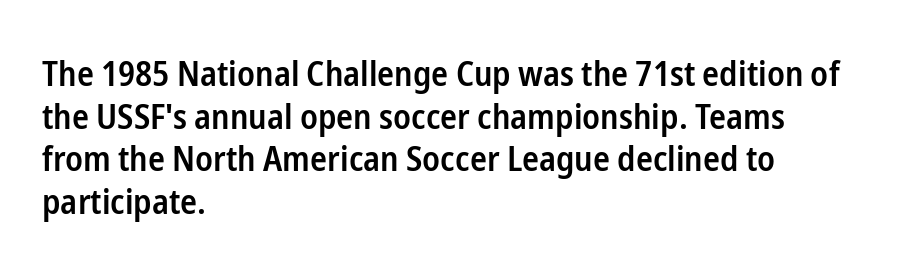
The rendering shows plain stroke endings on the letterforms — a sans-serif design. The letters stand upright; this is a roman face. Heft: intermediate — a semibold. Each word holds together tightly as a unit, with standard inter-letter gaps. Is this a fixed-width face? No — the glyphs have proportional, varying widths. Where is the straight margin? On the left.
